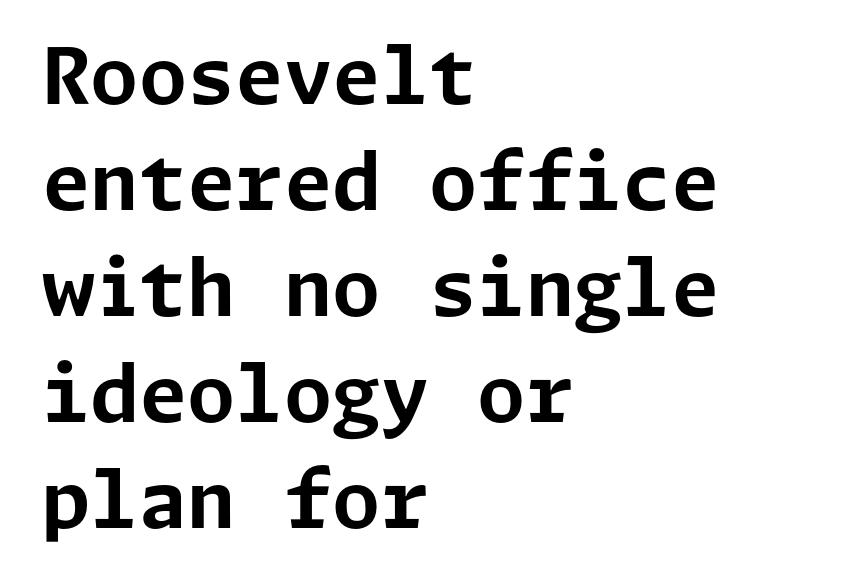
{"serif": "no", "italic": "no", "bold": "yes", "weight": "bold", "width": "normal", "stroke_contrast": "low", "x_height": "medium", "underline": "no", "align": "left", "line_spacing": "normal", "line_spacing_ratio": 1.36, "letter_spacing": "normal", "letter_spacing_em": 0.0, "glyph_px": 78}
